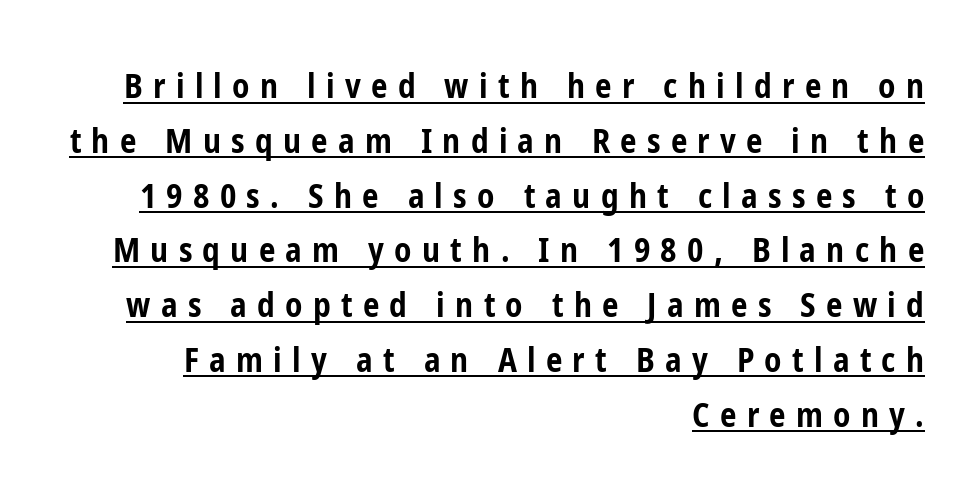
{"serif": "no", "italic": "no", "bold": "yes", "weight": "bold", "width": "condensed", "stroke_contrast": "low", "x_height": "medium", "monospaced": "no", "underline": "yes", "align": "right", "line_spacing": "normal", "line_spacing_ratio": 1.66, "letter_spacing": "wide", "letter_spacing_em": 0.31, "glyph_px": 33}
